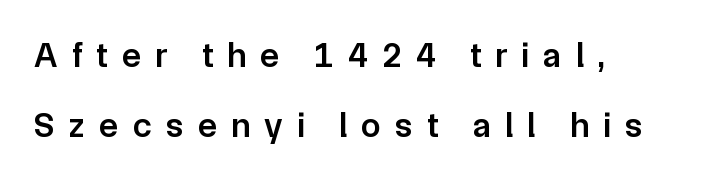
The image shows 35 px semibold sans-serif type, upright; set left-aligned, loose line spacing (1.99x), unusually wide letter spacing (+0.41 em), not underlined; low stroke contrast and a medium x-height.
